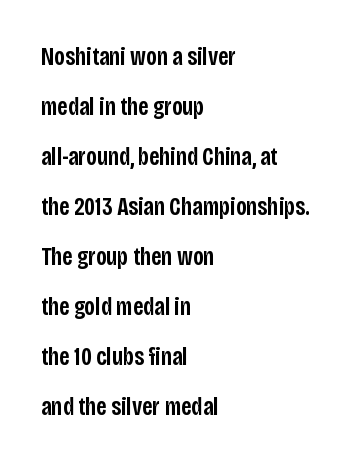
The image shows 25 px text type, upright; set left-aligned, loose line spacing (2.0x), normal letter spacing, not underlined.
